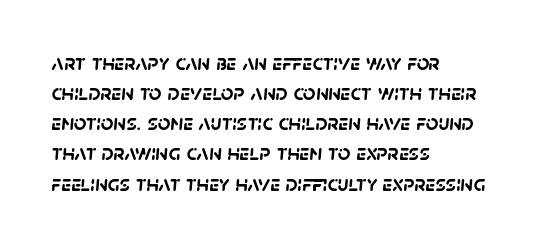
This rendering uses left alignment, leaving the right contour irregular. These words are printed bold, with thick strokes throughout. Honestly, there is no underline to notice here at all. Spacing between characters is what you'd get straight out of the box. Normally led — the rows are evenly, conventionally spaced.
